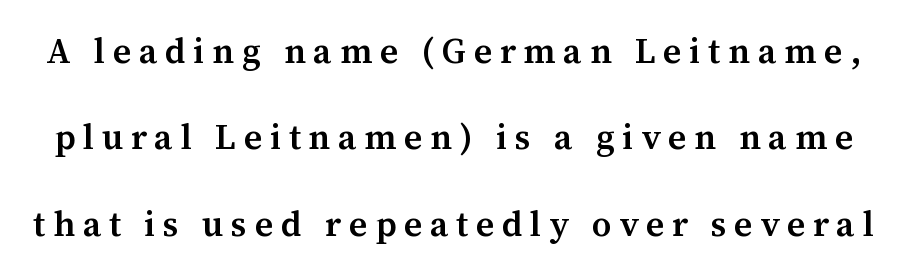
The image shows 35 px semibold serif type, upright; set loose line spacing (2.47x), unusually wide letter spacing (+0.22 em), not underlined; medium stroke contrast and a medium x-height.
